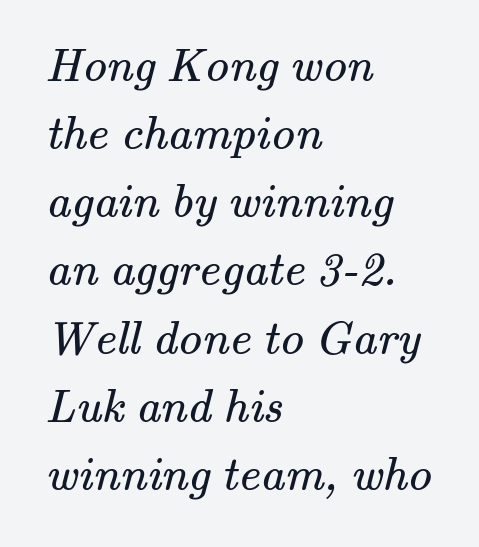
{"serif": "yes", "bold": "no", "weight": "regular", "width": "normal", "stroke_contrast": "medium", "x_height": "small", "monospaced": "no", "underline": "no", "align": "left", "line_spacing": "normal", "line_spacing_ratio": 1.42, "letter_spacing": "normal", "letter_spacing_em": 0.0, "glyph_px": 48}
